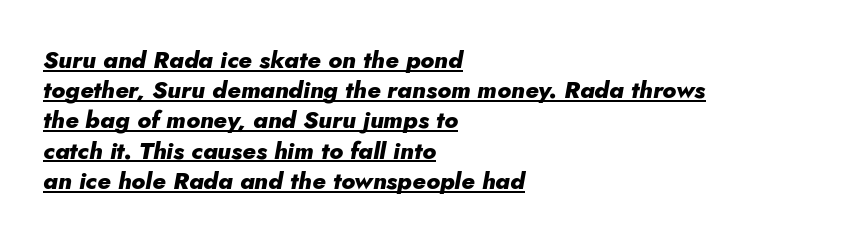
The line texture is even and compact thanks to regular tracking. The rendering applies a slant to the glyphs. Visually the block forms a straight wall on the left and a jagged coastline on the right. Honestly, the underline is the first thing you notice here. Interline gaps are of average width in this sample.
